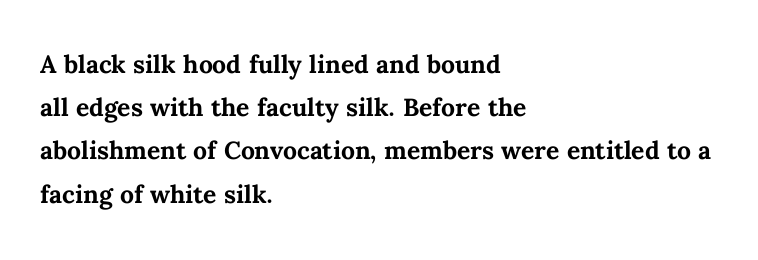
The image shows 33 px semibold type, upright; set left-aligned, normal line spacing (1.31x), normal letter spacing, not underlined; medium stroke contrast and a medium x-height.
